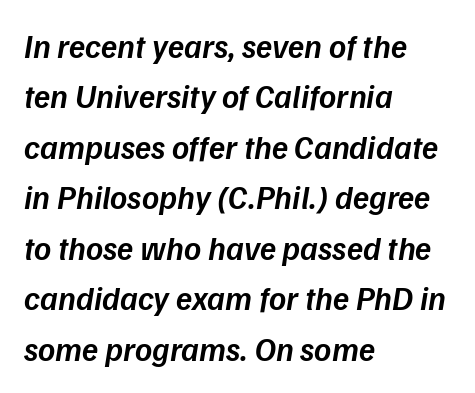
{"italic": "yes", "lean": "right", "slant_degrees": 9, "bold": "semi", "weight": "semibold", "width": "normal", "stroke_contrast": "low", "x_height": "medium", "monospaced": "no", "underline": "no", "align": "left", "line_spacing": "normal", "line_spacing_ratio": 1.53, "letter_spacing": "normal", "letter_spacing_em": 0.0, "glyph_px": 33}
